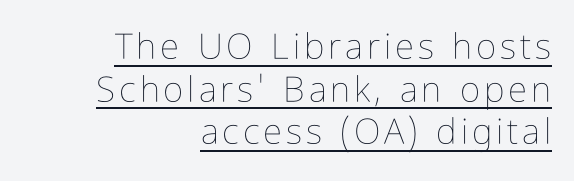
Q: Is the text bold? A: No.
Q: Is the text italic (slanted)? A: No, it is upright.
Q: Is the text underlined? A: Yes.
Q: How is the paragraph aligned? A: Right-aligned.
Q: Width (condensed, normal, or wide)? A: Condensed.
Q: Stroke contrast? A: Low.
Q: x-height? A: Medium.
Q: Monospaced? A: No.
